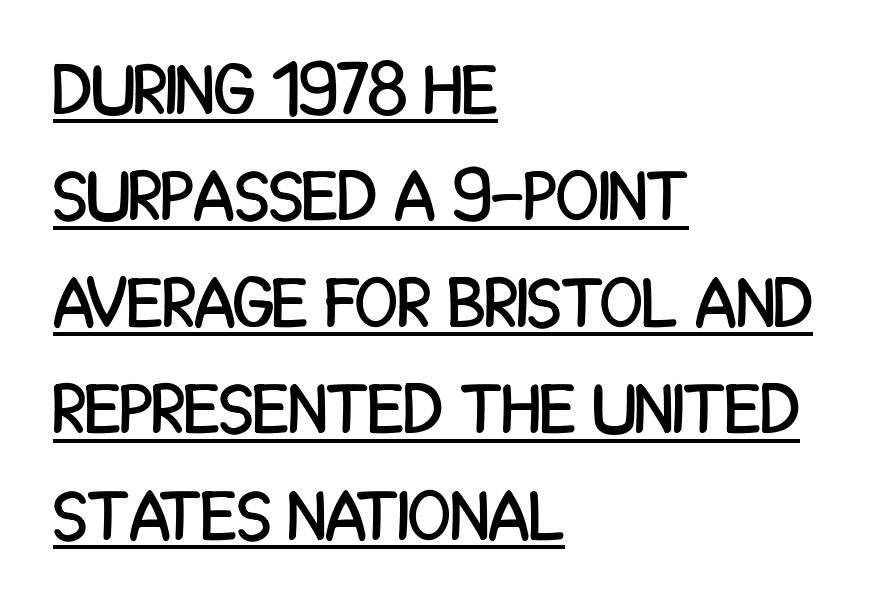
The image shows 70 px condensed sans-serif type, upright; set left-aligned, normal line spacing (1.52x), normal letter spacing, underlined; low stroke contrast and a large x-height.
